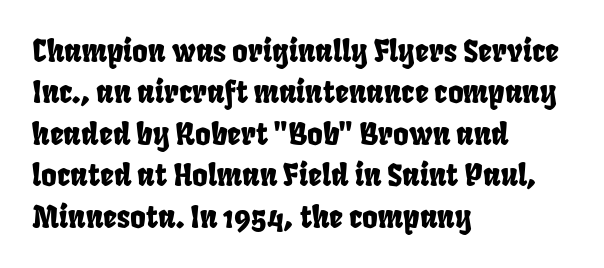
The image shows 30 px condensed sans-serif type; set left-aligned, normal line spacing (1.38x), normal letter spacing, not underlined; low stroke contrast and a large x-height.
